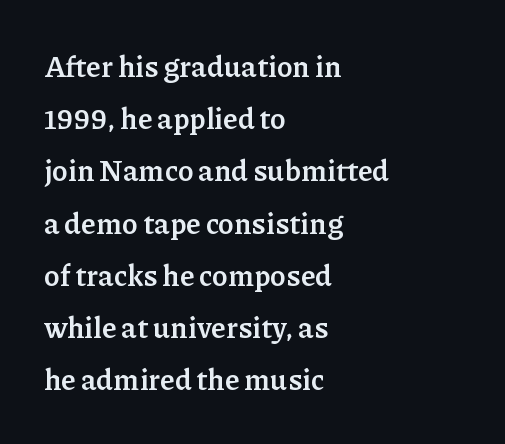
Upright lettering throughout. Only glyphs here, with clear space below each row. Look at the tracking — it's just the regular setting, nothing added. Its strokes are broad and dark, the hallmark of bold type. Unlike a clean sans, this face finishes its strokes with serifs.
